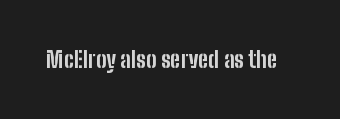
Q: Is the text bold? A: Yes.
Q: Is the text italic (slanted)? A: No, it is upright.
Q: Is the text underlined? A: No.
Q: Is the spacing between letters normal or unusually wide? A: Normal.
